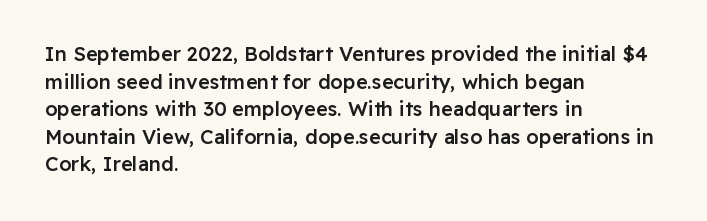
The image shows 20 px text type, upright; set left-aligned, normal line spacing (1.38x), normal letter spacing, not underlined.
